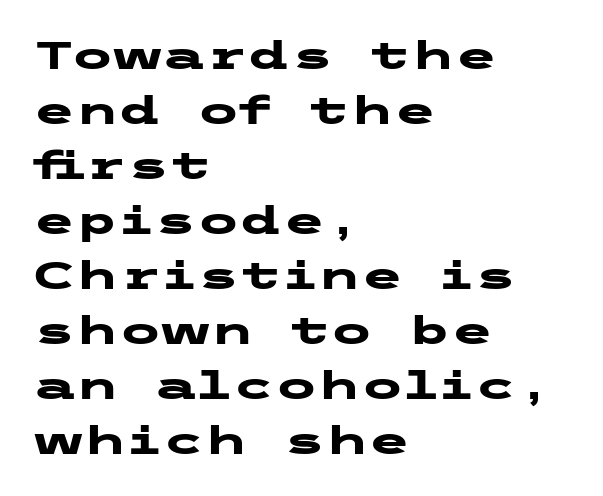
Posture: straight, roman, zero tilt. I'd describe the lettering as bold — thick and assertive. This block has exactly the height ordinary leading produces. The setting favours the left margin, as ordinary paragraphs usually do.
